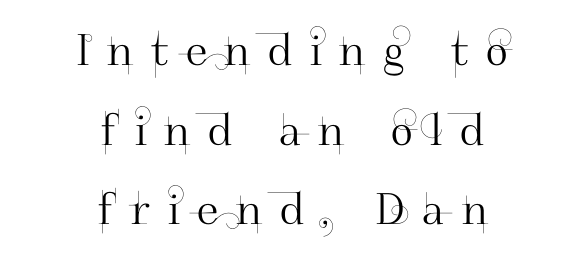
The image shows 43 px sans-serif type, upright; set centered, line spacing 1.85x, unusually wide letter spacing (+0.41 em), not underlined; high stroke contrast and a small x-height.
